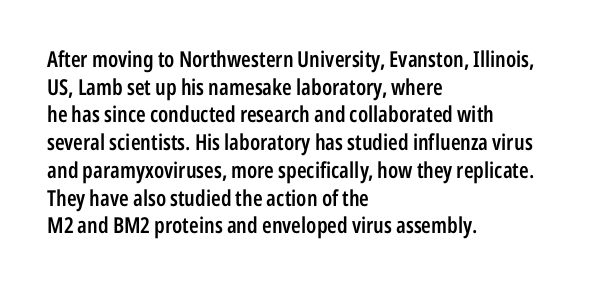
Q: Is the text bold? A: Semi-bold.
Q: Is the text italic (slanted)? A: No, it is upright.
Q: Is the text underlined? A: No.
Q: How is the paragraph aligned? A: Left-aligned.
Q: Is the spacing between letters normal or unusually wide? A: Normal.
Q: Is the spacing between lines tight, normal or loose? A: Normal.
